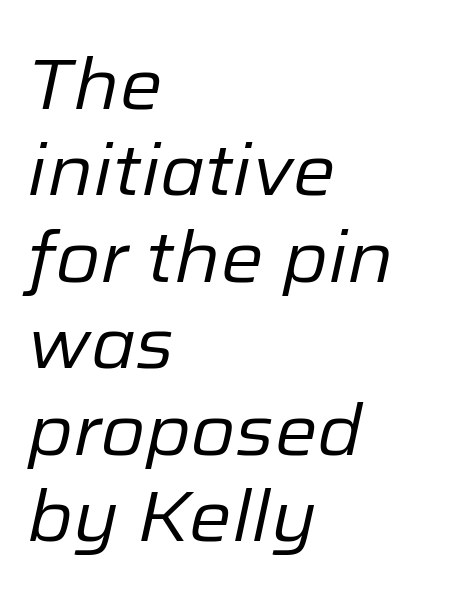
The image shows 72 px regular-weight type, italic (leaning right); set left-aligned, line spacing 1.2x, normal letter spacing, not underlined; low stroke contrast and a medium x-height.
